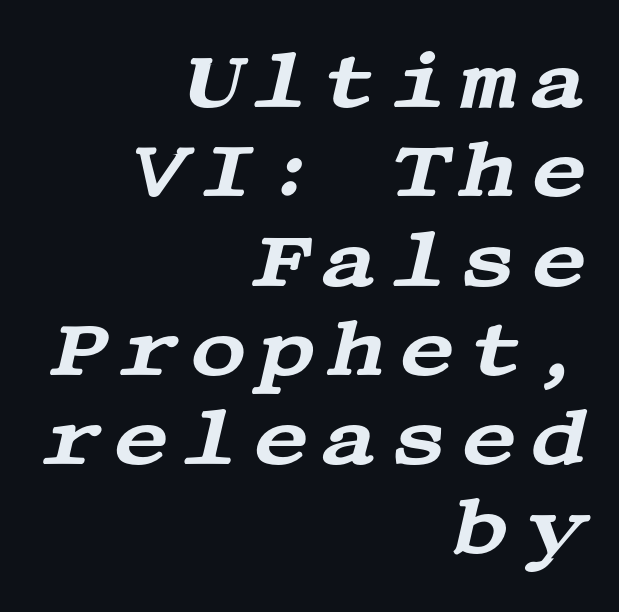
{"serif": "yes", "italic": "yes", "lean": "right", "slant_degrees": 13, "width": "wide", "stroke_contrast": "medium", "x_height": "large", "underline": "no", "align": "right", "line_spacing": "tight", "line_spacing_ratio": 1.13, "glyph_px": 79}
